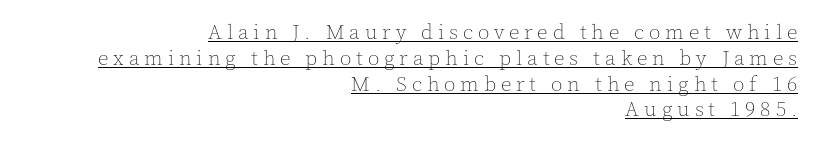
The image shows 21 px text type, upright; set right-aligned, line spacing 1.23x, unusually wide letter spacing (+0.23 em), underlined.
